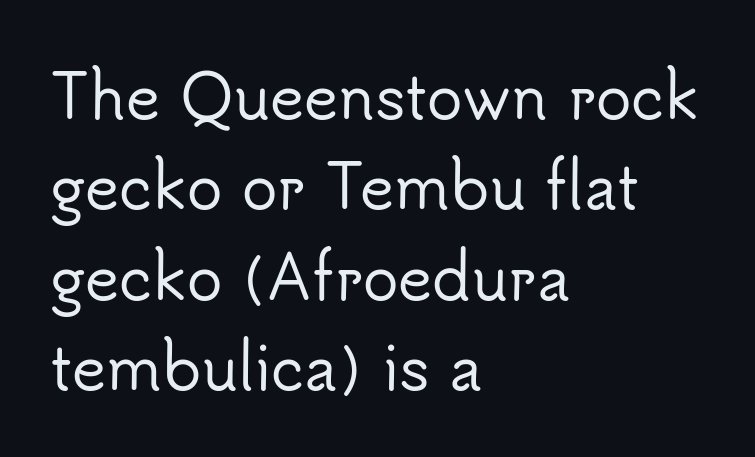
{"serif": "no", "italic": "no", "width": "normal", "stroke_contrast": "low", "x_height": "small", "monospaced": "no", "underline": "no", "align": "left", "line_spacing": "normal", "line_spacing_ratio": 1.53, "letter_spacing": "normal", "letter_spacing_em": 0.0, "glyph_px": 59}
